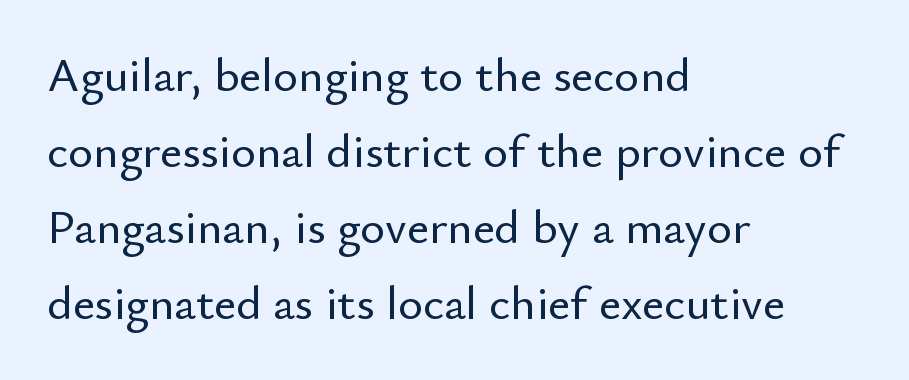
{"serif": "no", "italic": "no", "width": "normal", "stroke_contrast": "low", "x_height": "small", "monospaced": "no", "underline": "no", "align": "left", "line_spacing": "normal", "line_spacing_ratio": 1.58, "letter_spacing": "normal", "letter_spacing_em": 0.0, "glyph_px": 48}
